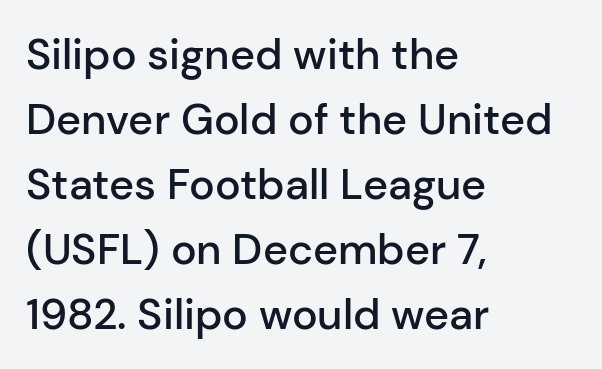
{"serif": "no", "italic": "no", "bold": "semi", "weight": "semibold", "width": "normal", "stroke_contrast": "low", "x_height": "medium", "monospaced": "no", "underline": "no", "align": "left", "line_spacing": "normal", "line_spacing_ratio": 1.51, "letter_spacing": "normal", "letter_spacing_em": 0.0, "glyph_px": 43}
